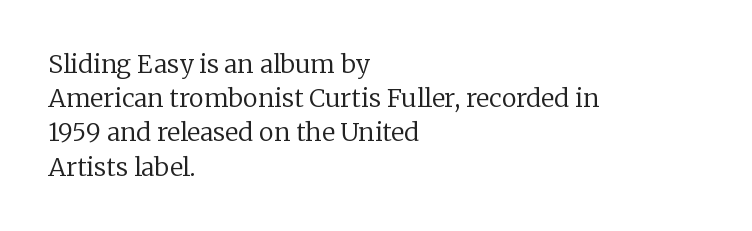
The area under the type is left untouched. A roman cut, with each character standing at attention. Observe the ordinary spacing: letters are neighbours, not strangers. Notice how the passage keeps a crisp vertical edge on the left only.
